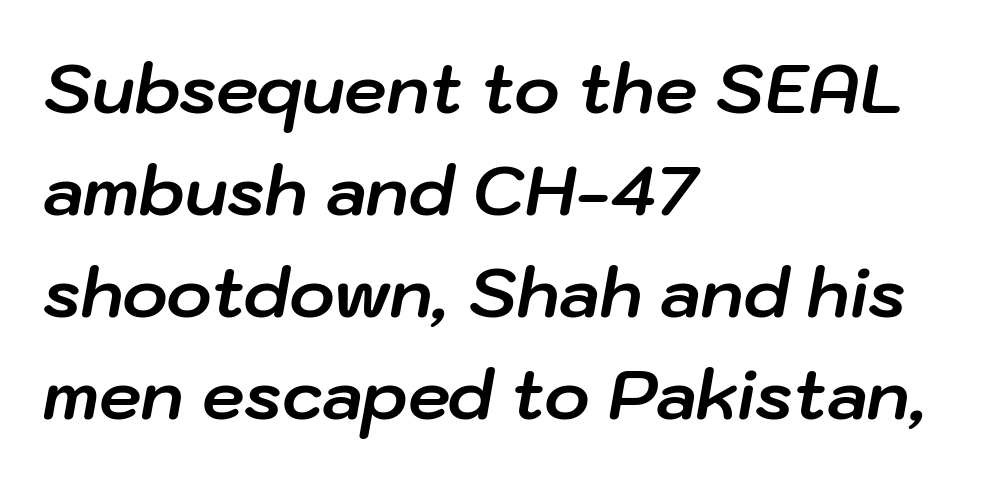
{"italic": "yes", "lean": "right", "slant_degrees": 10, "bold": "yes", "weight": "bold", "width": "normal", "stroke_contrast": "low", "x_height": "medium", "monospaced": "no", "underline": "no", "align": "left", "line_spacing": "normal", "line_spacing_ratio": 1.5, "letter_spacing": "normal", "letter_spacing_em": 0.0, "glyph_px": 68}
